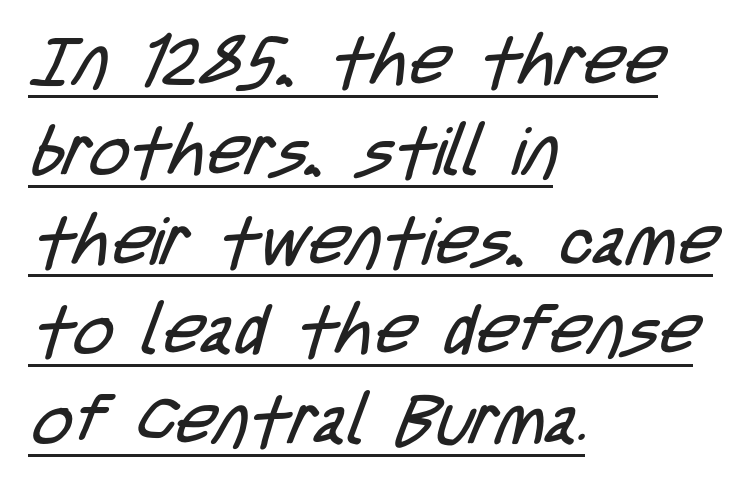
The image shows 68 px regular-weight, condensed sans-serif type; set left-aligned, normal line spacing (1.32x), normal letter spacing, underlined; low stroke contrast and a large x-height.
